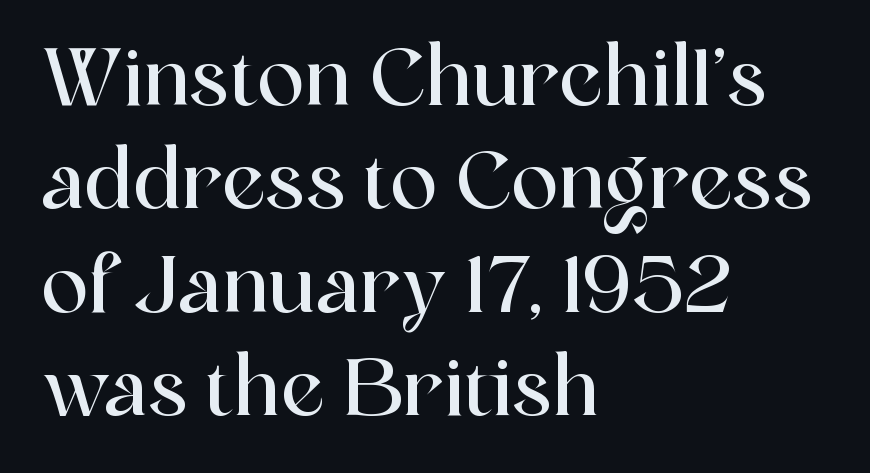
{"serif": "yes", "italic": "no", "width": "normal", "x_height": "medium", "monospaced": "no", "underline": "no", "align": "left", "line_spacing": "normal", "line_spacing_ratio": 1.31, "letter_spacing": "normal", "letter_spacing_em": 0.0, "glyph_px": 79}
